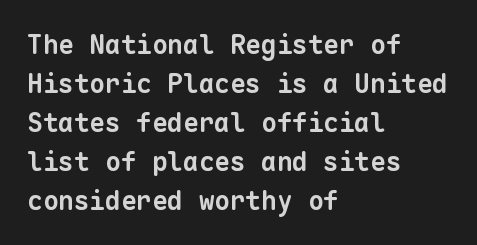
{"bold": "yes", "underline": "no", "align": "left", "line_spacing": "normal", "line_spacing_ratio": 1.5, "letter_spacing": "normal", "letter_spacing_em": 0.0, "glyph_px": 26}
